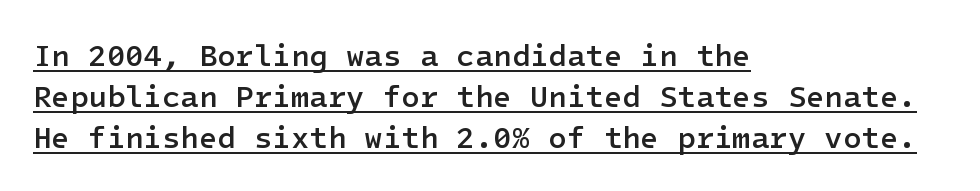
Q: Is the text bold? A: Semi-bold.
Q: Is the text italic (slanted)? A: No, it is upright.
Q: Is the typeface a serif or a sans-serif typeface? A: Sans-serif.
Q: Is the text underlined? A: Yes.
Q: How is the paragraph aligned? A: Left-aligned.
Q: Is the spacing between letters normal or unusually wide? A: Normal.
Q: Is the spacing between lines tight, normal or loose? A: Normal.
Q: Width (condensed, normal, or wide)? A: Normal.
Q: Stroke contrast? A: Low.
Q: x-height? A: Medium.
